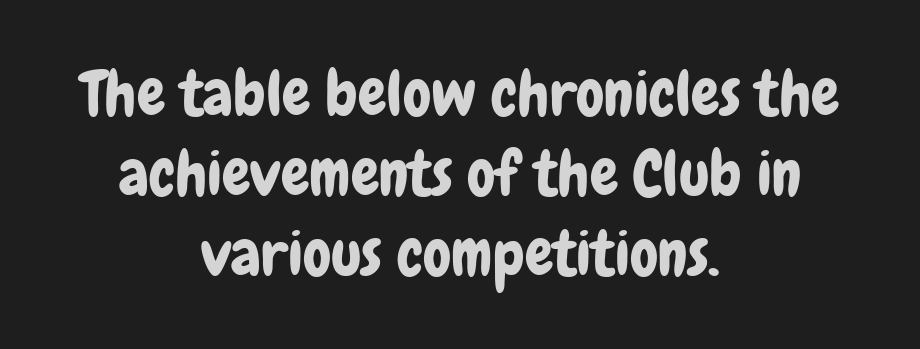
The image shows 63 px condensed sans-serif type, upright; set centered, normal line spacing (1.27x), normal letter spacing, not underlined; low stroke contrast and a medium x-height.
